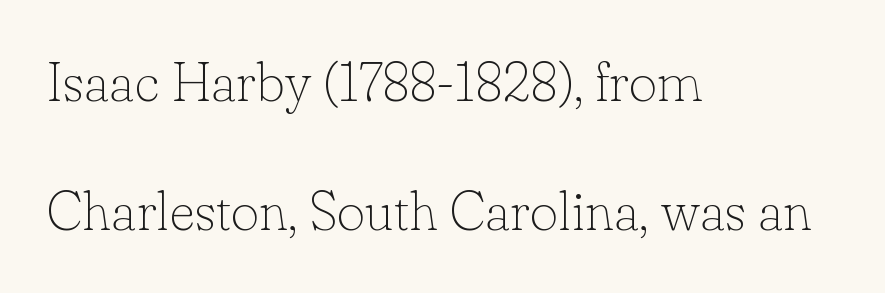
The designer dialed line spacing up above the default. Spacing verdict: proportional, widths tailored to each character. Is the block centered? No — it sits flush against the left margin. The words here are not underlined. Stems and bowls with no extra thickness — not bold. If you drew a line through each stem, it would be perfectly vertical.
